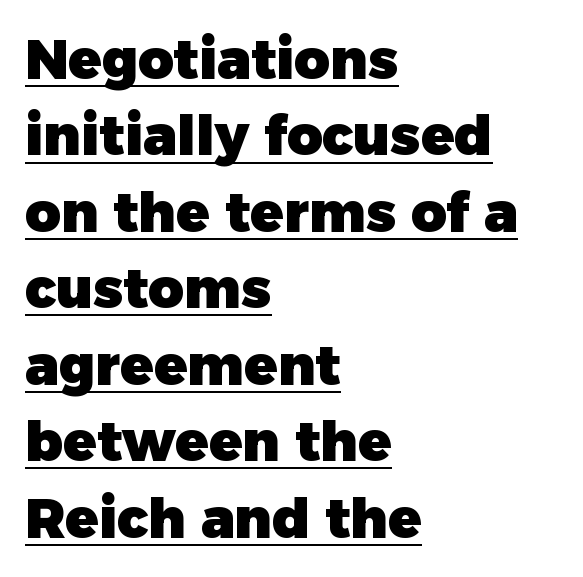
In terms of weight, the rendering is a true, heavy bold. Caption: lettering with a line underneath. In terms of letterspacing, this is plain default setting. Think of a printed novel: that variable character pitch is what you see here.
